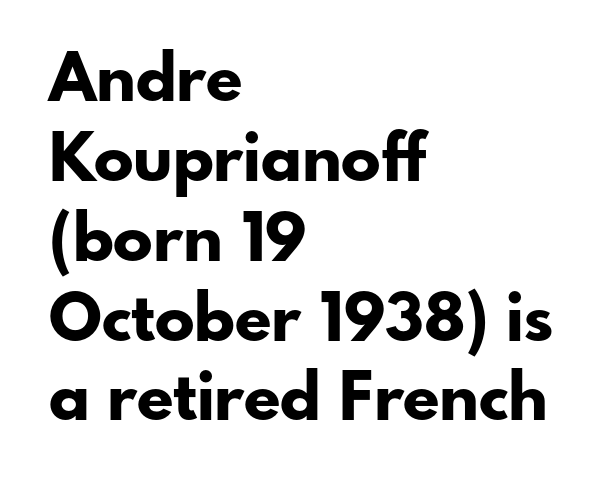
The image shows 66 px bold sans-serif type, upright; set left-aligned, line spacing 1.21x, normal letter spacing, not underlined; low stroke contrast and a small x-height.
